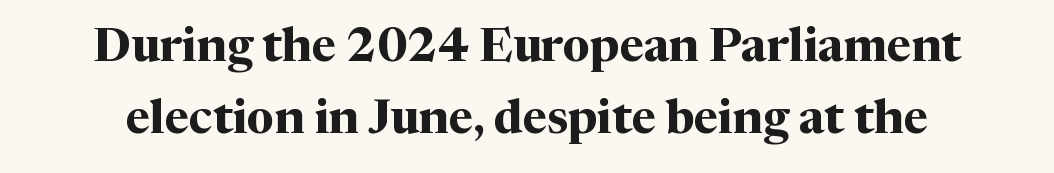
The image shows 47 px bold serif type, upright; set normal line spacing (1.54x), normal letter spacing, not underlined; medium stroke contrast and a medium x-height.
